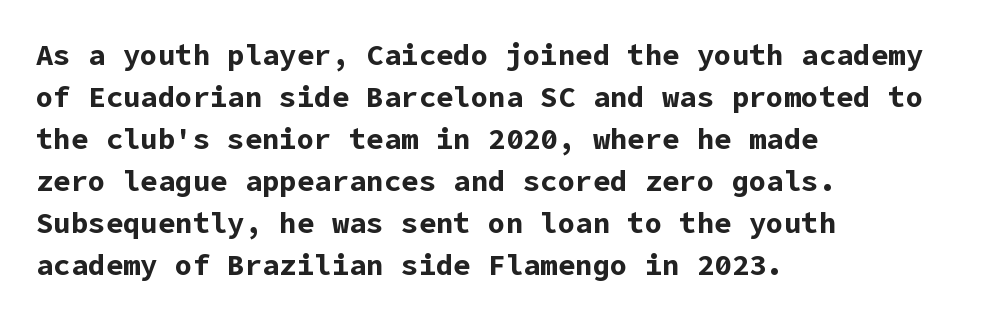
The image shows 29 px bold sans-serif type, upright; set left-aligned, normal line spacing (1.45x), normal letter spacing, not underlined; low stroke contrast and a medium x-height.
